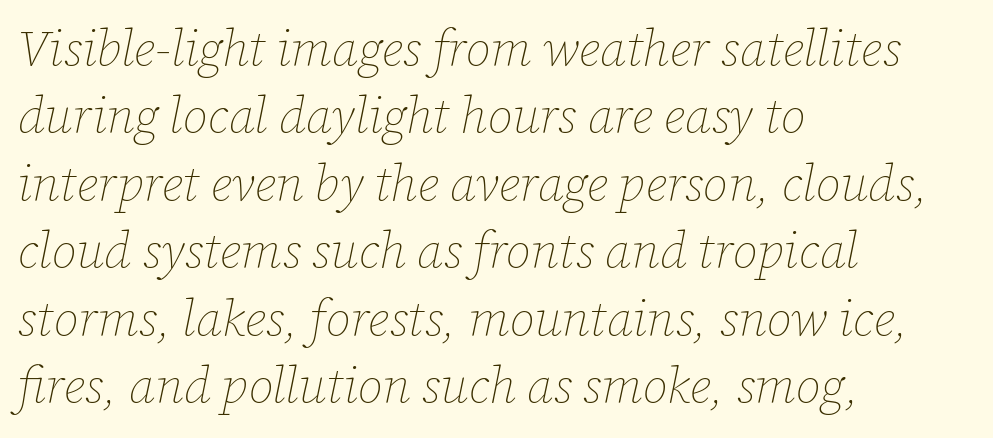
The image shows 50 px thin type, italic (leaning right); set left-aligned, normal line spacing (1.35x), normal letter spacing, not underlined; low stroke contrast and a medium x-height.
